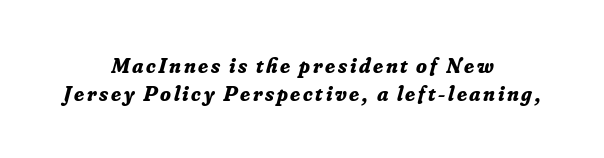
The image shows 22 px bold type, italic (leaning right); set centered, normal line spacing (1.27x), not underlined.
